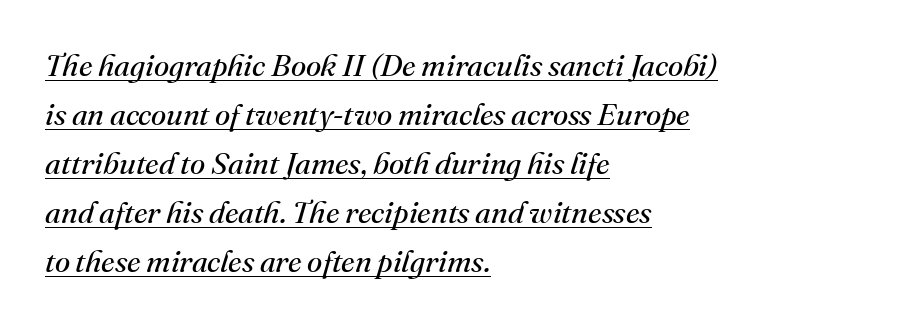
The image shows 31 px regular-weight serif type, italic (leaning right); set left-aligned, normal line spacing (1.58x), normal letter spacing, underlined; medium stroke contrast and a small x-height.
